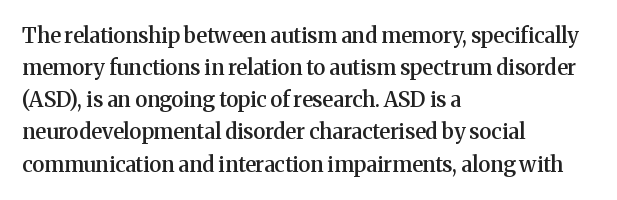
The image shows 21 px text type, upright; set left-aligned, normal line spacing (1.53x), normal letter spacing, not underlined.
